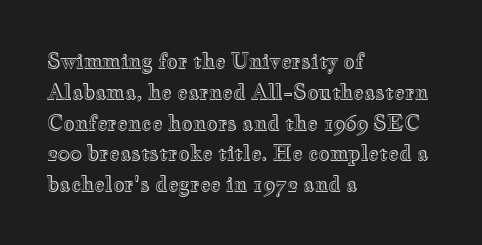
{"italic": "no", "underline": "no", "align": "left", "line_spacing": "normal", "line_spacing_ratio": 1.54, "letter_spacing": "normal", "letter_spacing_em": 0.0, "glyph_px": 20}
